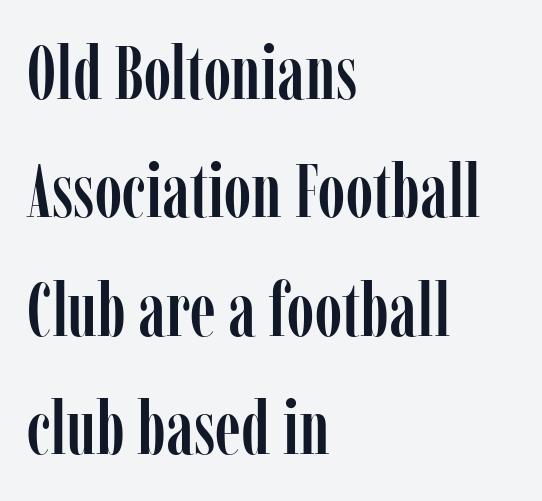
Examine the stroke ends and you'll spot serifs. Lines of text with bare space underneath. The typesetter chose a ragged-right arrangement here. Regular leading. You could not count columns in this text — the font is proportionally spaced. Honestly, the letter spacing is just normal — you wouldn't notice it.
